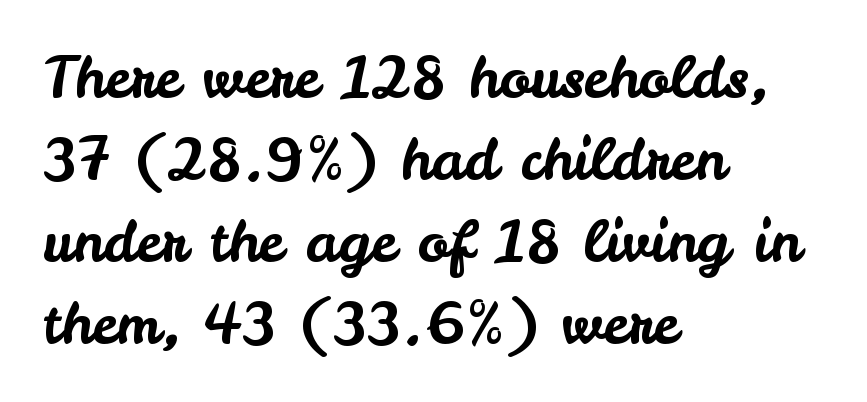
The image shows 57 px sans-serif type; set left-aligned, normal line spacing (1.44x), normal letter spacing, not underlined; low stroke contrast and a small x-height.
